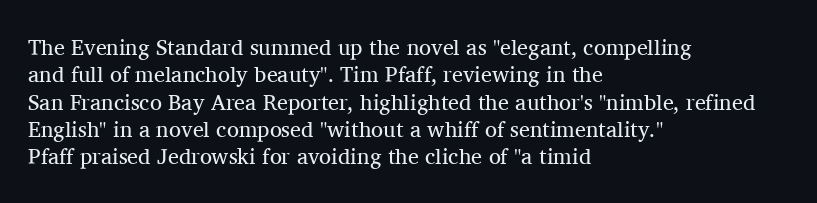
The image shows 22 px text type, upright; set left-aligned, line spacing 1.24x, normal letter spacing, not underlined.
